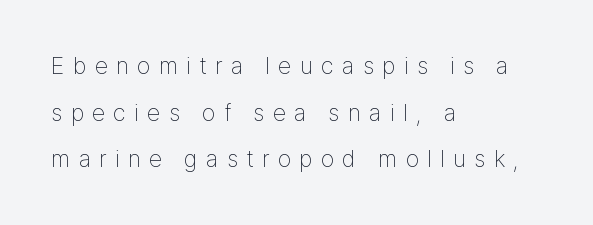
The image shows 24 px text type, upright; set left-aligned, loose line spacing (1.94x), unusually wide letter spacing (+0.35 em), not underlined.
